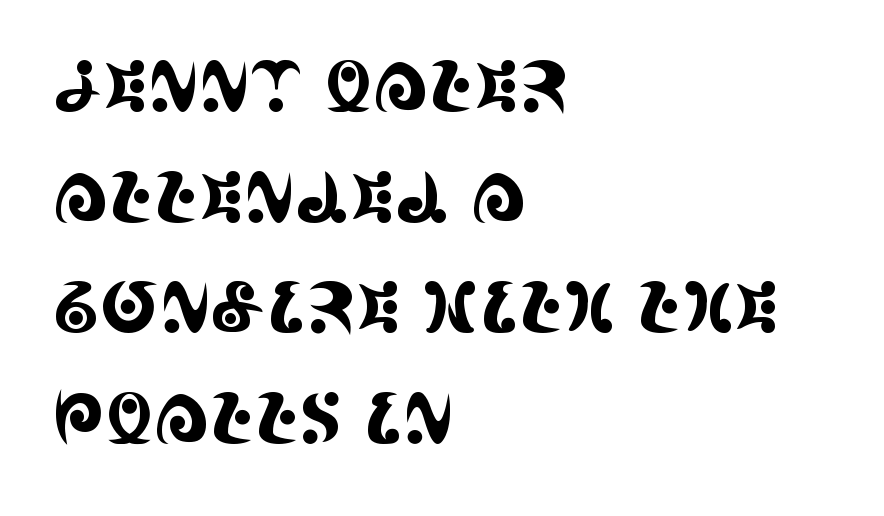
Q: Is the text italic (slanted)? A: No, it is upright.
Q: Is the typeface a serif or a sans-serif typeface? A: Serif.
Q: Is the text underlined? A: No.
Q: How is the paragraph aligned? A: Left-aligned.
Q: Is the spacing between letters normal or unusually wide? A: Normal.
Q: Is the spacing between lines tight, normal or loose? A: Normal.
Q: Width (condensed, normal, or wide)? A: Condensed.
Q: x-height? A: Large.
Q: Monospaced? A: No.
